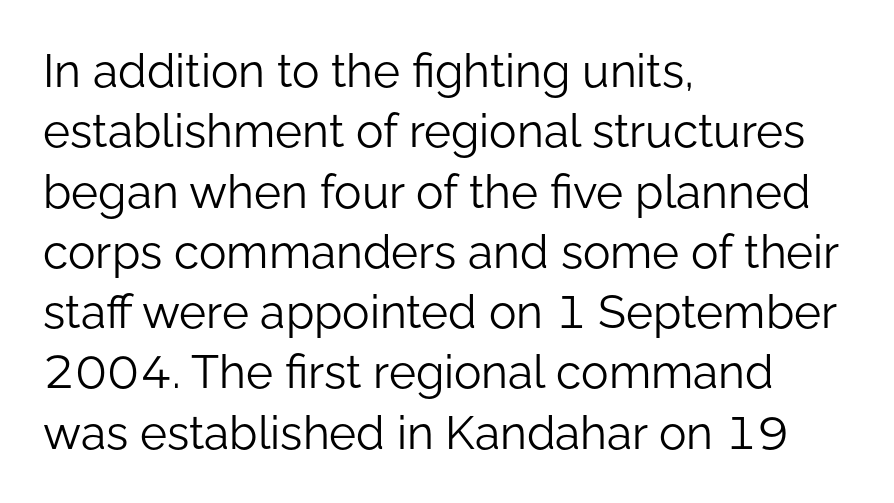
Is this a sans? Yes — the strokes have no serifs. A classic flush-left, rag-right setting is used for this passage. Does the leading feel generous? No, just average. Underline: absent. These lines are rendered in a variable-pitch font.
